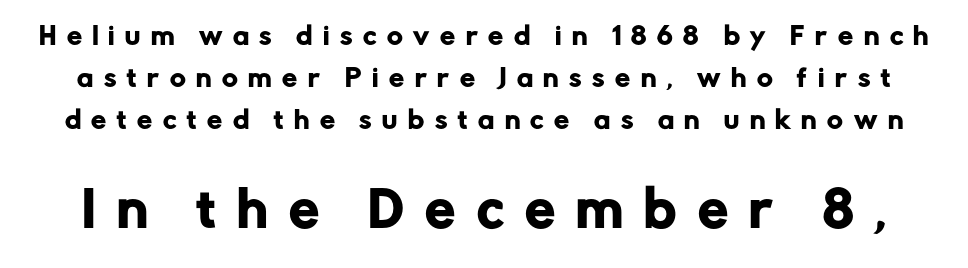
Q: Is the text italic (slanted)? A: No, it is upright.
Q: Is the typeface a serif or a sans-serif typeface? A: Sans-serif.
Q: Is the text underlined? A: No.
Q: Is the spacing between letters normal or unusually wide? A: Unusually wide.
Q: Which block of text is set in a larger size, the first (top) or the second (bottom)? A: The second (bottom) one.
Q: Width (condensed, normal, or wide)? A: Normal.
Q: Stroke contrast? A: Low.
Q: x-height? A: Medium.
Q: Monospaced? A: No.
